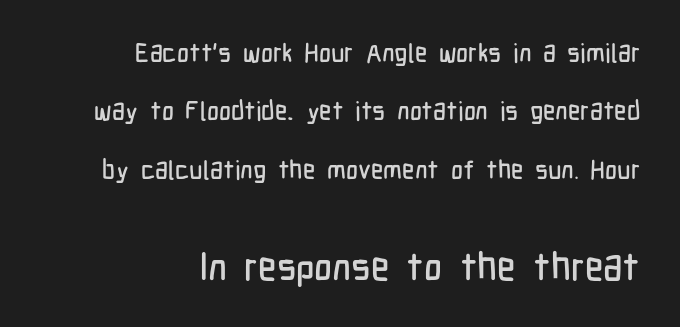
The image shows 39 px condensed sans-serif type, upright; set right-aligned, loose line spacing (2.25x), normal letter spacing, not underlined; the second (bottom) block is 1.5x larger; low stroke contrast and a medium x-height.
